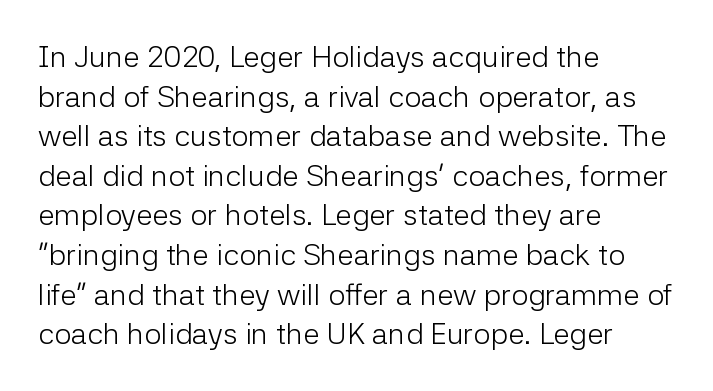
The image shows 30 px light sans-serif type, upright; set left-aligned, normal line spacing (1.32x), normal letter spacing, not underlined; low stroke contrast and a medium x-height.
